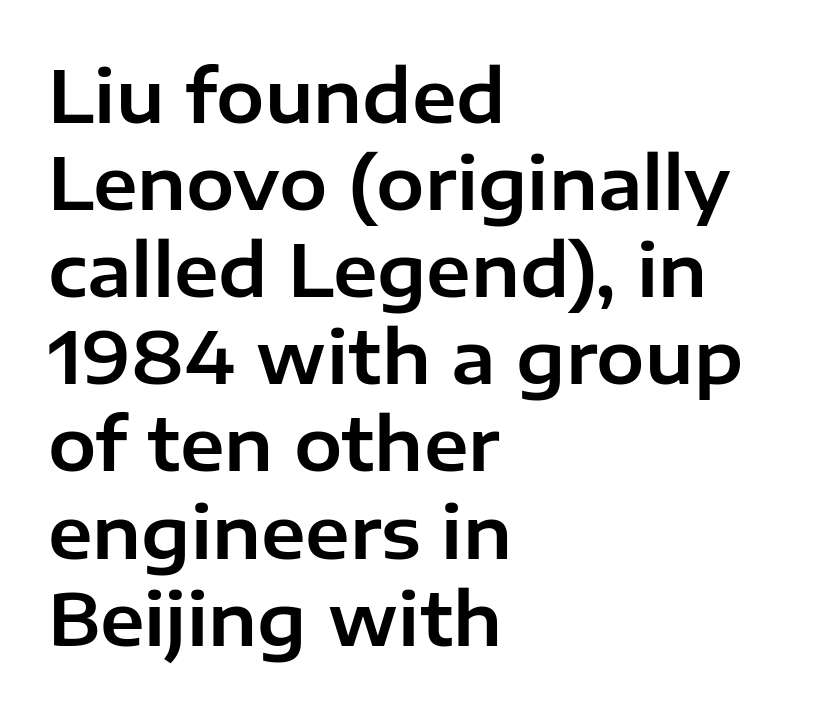
The passage shown is typeset with a sans-serif family. The passage shown is not underscored anywhere. Think of a printed novel: that variable character pitch is what you see here. Nope, not italic — everything's standing straight.
